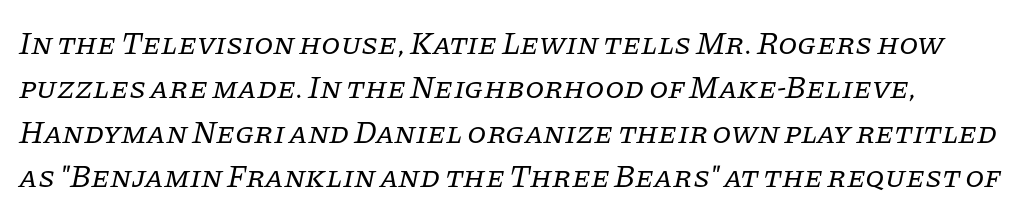
Q: Is the text bold? A: No.
Q: Is the text italic (slanted)? A: Yes, it leans right by about 11 degrees.
Q: Is the typeface a serif or a sans-serif typeface? A: Serif.
Q: Is the text underlined? A: No.
Q: Is the spacing between letters normal or unusually wide? A: Normal.
Q: Is the spacing between lines tight, normal or loose? A: Normal.
Q: Width (condensed, normal, or wide)? A: Normal.
Q: Stroke contrast? A: Low.
Q: x-height? A: Large.
Q: Monospaced? A: No.
